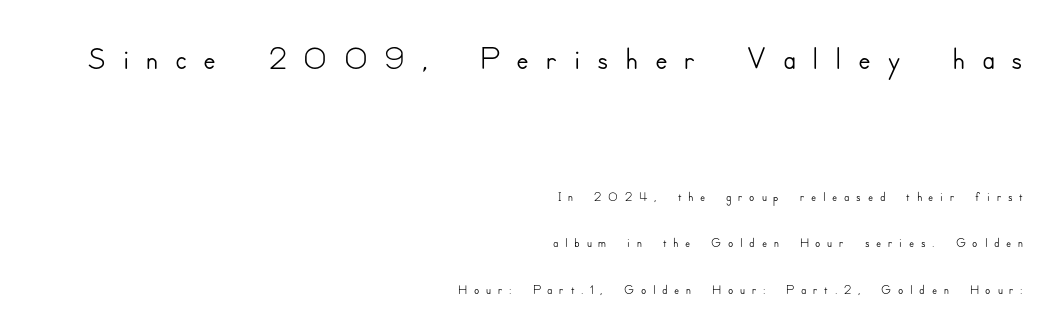
The text was rendered using a sans face with plain stroke endings. These lines have a slow, spaced-out rhythm from letter to letter. Does the leading feel generous? Absolutely, it's lavish. Do the letters lean? They stand straight.
